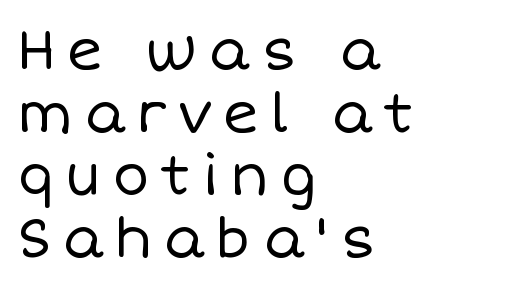
{"italic": "no", "bold": "no", "weight": "regular", "width": "normal", "stroke_contrast": "low", "x_height": "large", "monospaced": "no", "underline": "no", "align": "left", "line_spacing": "tight", "line_spacing_ratio": 1.14, "letter_spacing": "wide", "letter_spacing_em": 0.2, "glyph_px": 55}
